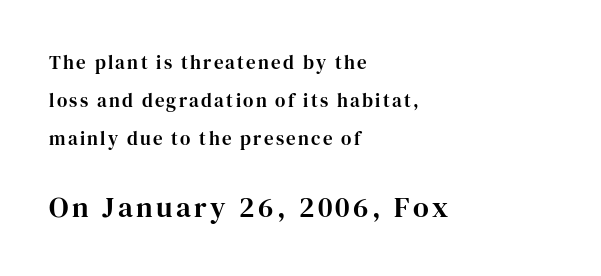
Q: Is the text italic (slanted)? A: No, it is upright.
Q: Is the typeface a serif or a sans-serif typeface? A: Serif.
Q: Is the text underlined? A: No.
Q: How is the paragraph aligned? A: Left-aligned.
Q: Is the spacing between lines tight, normal or loose? A: Loose.
Q: Which block of text is set in a larger size, the first (top) or the second (bottom)? A: The second (bottom) one.
Q: Width (condensed, normal, or wide)? A: Normal.
Q: Stroke contrast? A: High.
Q: x-height? A: Medium.
Q: Monospaced? A: No.
